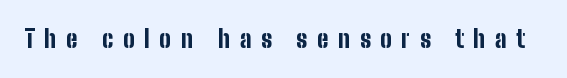
{"italic": "no", "bold": "yes", "underline": "no", "letter_spacing": "wide", "letter_spacing_em": 0.41, "glyph_px": 24}
